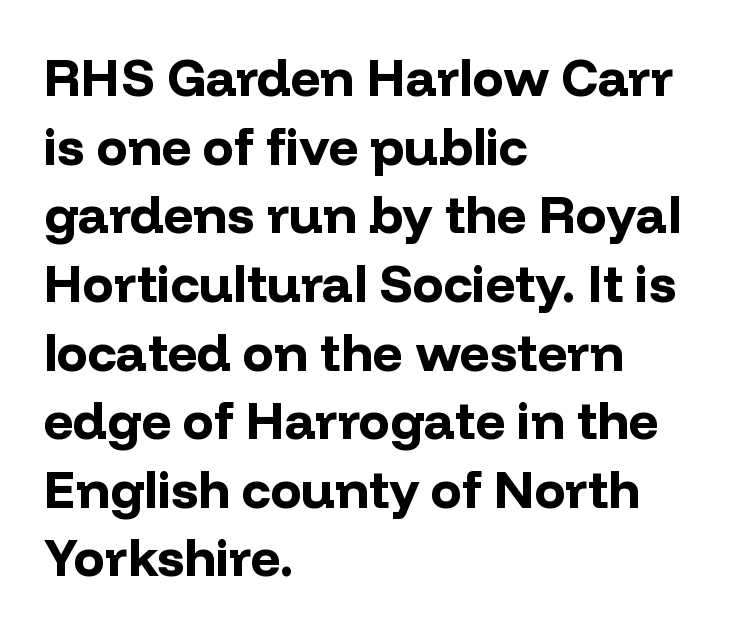
Q: Is the text bold? A: Yes.
Q: Is the text italic (slanted)? A: No, it is upright.
Q: Is the typeface a serif or a sans-serif typeface? A: Sans-serif.
Q: Is the text underlined? A: No.
Q: How is the paragraph aligned? A: Left-aligned.
Q: Is the spacing between letters normal or unusually wide? A: Normal.
Q: Is the spacing between lines tight, normal or loose? A: Normal.
Q: Width (condensed, normal, or wide)? A: Normal.
Q: Stroke contrast? A: Low.
Q: x-height? A: Medium.
Q: Monospaced? A: No.
